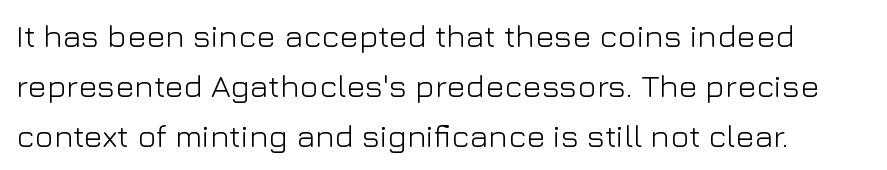
Q: Is the text bold? A: No.
Q: Is the text italic (slanted)? A: No, it is upright.
Q: Is the typeface a serif or a sans-serif typeface? A: Sans-serif.
Q: Is the text underlined? A: No.
Q: Is the spacing between letters normal or unusually wide? A: Normal.
Q: Is the spacing between lines tight, normal or loose? A: Normal.
Q: Width (condensed, normal, or wide)? A: Normal.
Q: Stroke contrast? A: Low.
Q: x-height? A: Medium.
Q: Monospaced? A: No.
